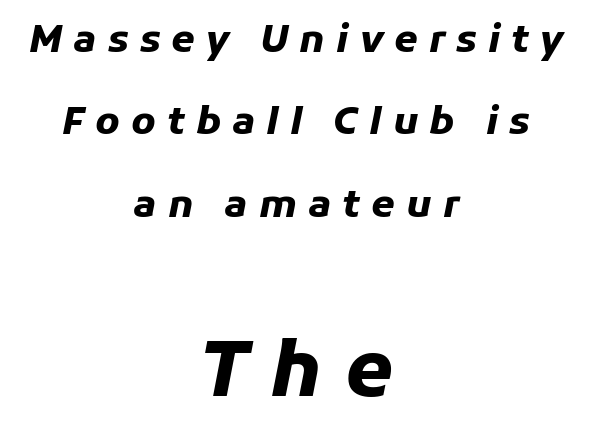
Set as a true bold cut, around the 700 mark. Yep, that's italic — everything's leaning. The passage shown is typed in a proportional face where columns would drift. These lines stand farther apart than default settings would place them. The passage shown is not underscored anywhere.
